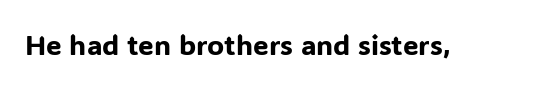
The image shows 28 px sans-serif type, upright; set normal letter spacing, not underlined; low stroke contrast and a medium x-height.
